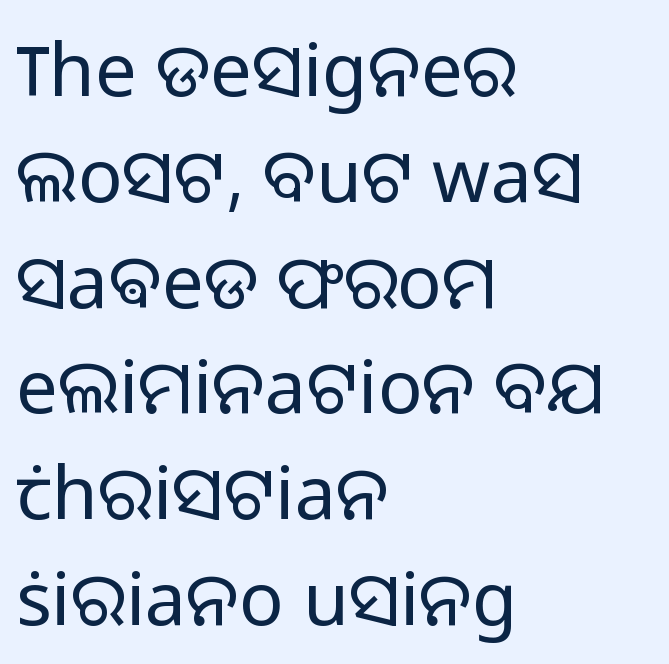
Is this a fixed-width face? No — the glyphs have proportional, varying widths. The passage shown is not underscored anywhere. In CSS terms this would be text-align: left. Vertically, the passage feels balanced, rows spaced as you'd expect. Stems and bowls with no extra thickness — not bold.
